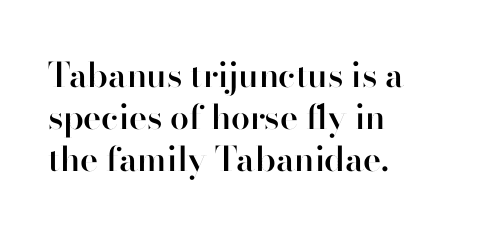
The image shows 34 px semibold sans-serif type, upright; set left-aligned, line spacing 1.24x, normal letter spacing, not underlined; high stroke contrast and a small x-height.
